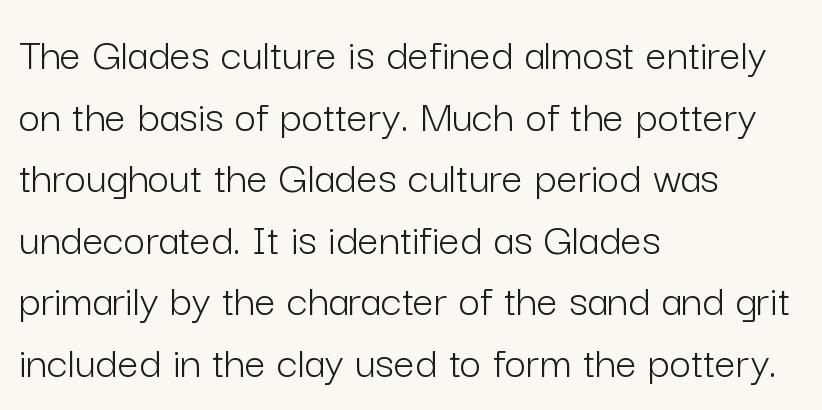
Inter-character spacing is left at the font's built-in metrics. Typographically, this falls in the sans-serif category. Tall strokes in this sample are plumb rather than angled. The rendering anchors every line to the left-hand side. Proportional: the letters do not fall into vertical columns. Weight: not bold — regular or lighter.
